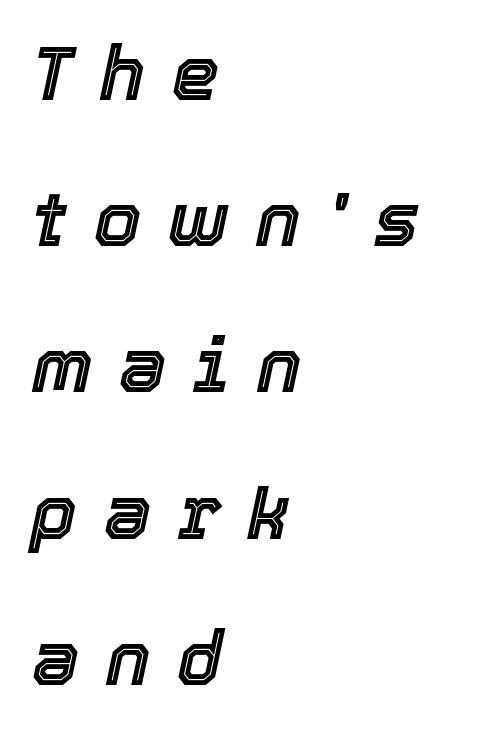
The image shows 75 px text type, italic (leaning right); set left-aligned, loose line spacing (1.95x), unusually wide letter spacing (+0.36 em), not underlined; a medium x-height.
